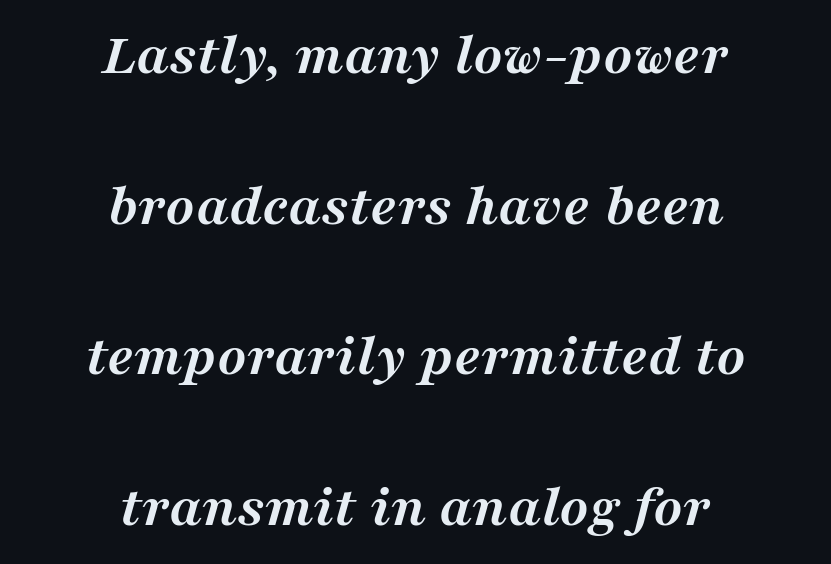
{"serif": "yes", "italic": "yes", "lean": "right", "slant_degrees": 16, "bold": "yes", "weight": "semibold", "width": "normal", "stroke_contrast": "medium", "x_height": "medium", "monospaced": "no", "underline": "no", "align": "center", "line_spacing": "loose", "line_spacing_ratio": 2.47, "letter_spacing": "normal", "letter_spacing_em": 0.0, "glyph_px": 61}
